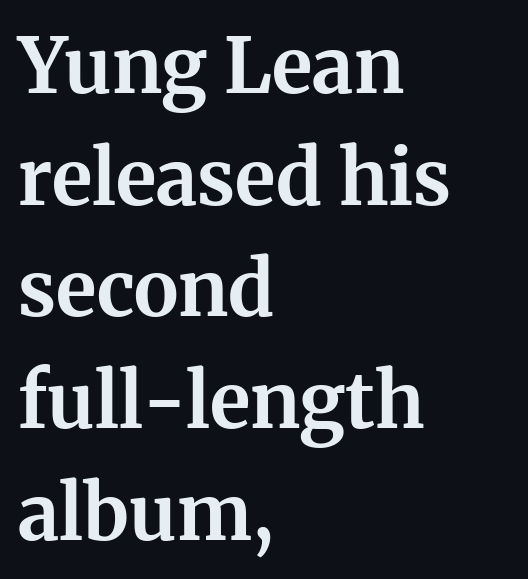
{"serif": "yes", "italic": "no", "bold": "yes", "weight": "bold", "width": "normal", "stroke_contrast": "medium", "x_height": "medium", "monospaced": "no", "underline": "no", "align": "left", "line_spacing": "normal", "line_spacing_ratio": 1.47, "letter_spacing": "normal", "letter_spacing_em": 0.0, "glyph_px": 76}
